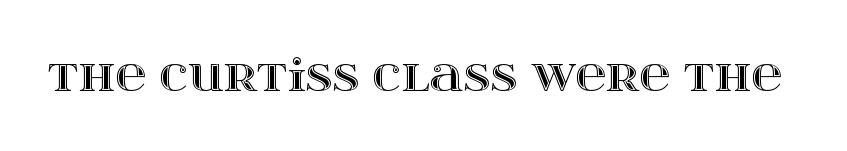
Q: Is the text italic (slanted)? A: No, it is upright.
Q: Is the text underlined? A: No.
Q: Is the spacing between letters normal or unusually wide? A: Normal.
Q: Width (condensed, normal, or wide)? A: Wide.
Q: x-height? A: Large.
Q: Monospaced? A: No.
